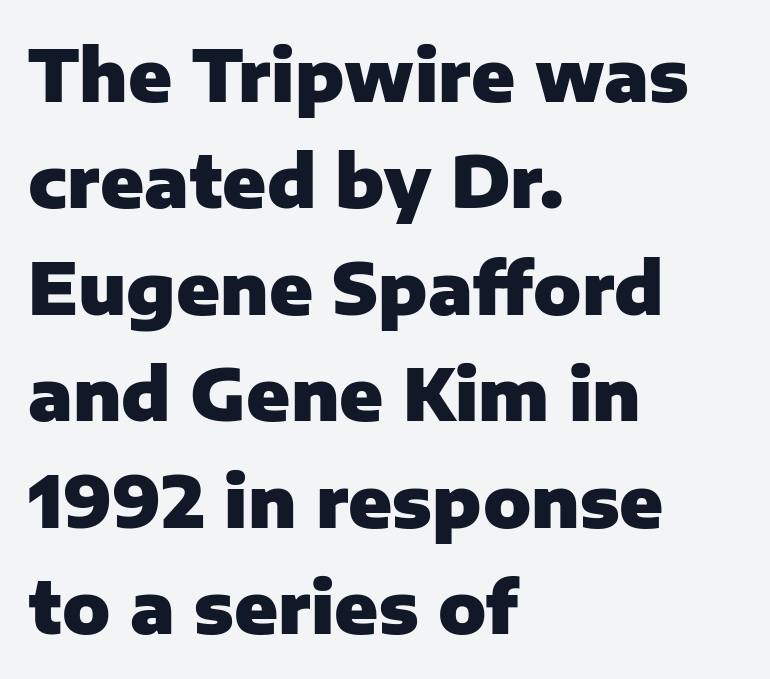
The rendering keeps characters at their native spacing. A typesetter would call this proportional, since set widths differ per character. You'd pick this weight for a headline — it's a proper bold. The rendering shows plain stroke endings on the letterforms — a sans-serif design.
